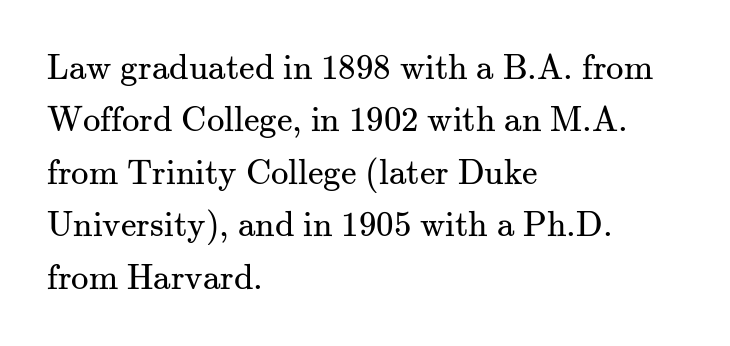
Q: Is the text bold? A: No.
Q: Is the text italic (slanted)? A: No, it is upright.
Q: Is the typeface a serif or a sans-serif typeface? A: Serif.
Q: Is the text underlined? A: No.
Q: How is the paragraph aligned? A: Left-aligned.
Q: Is the spacing between letters normal or unusually wide? A: Normal.
Q: Is the spacing between lines tight, normal or loose? A: Normal.
Q: Width (condensed, normal, or wide)? A: Normal.
Q: Stroke contrast? A: Medium.
Q: x-height? A: Small.
Q: Monospaced? A: No.
